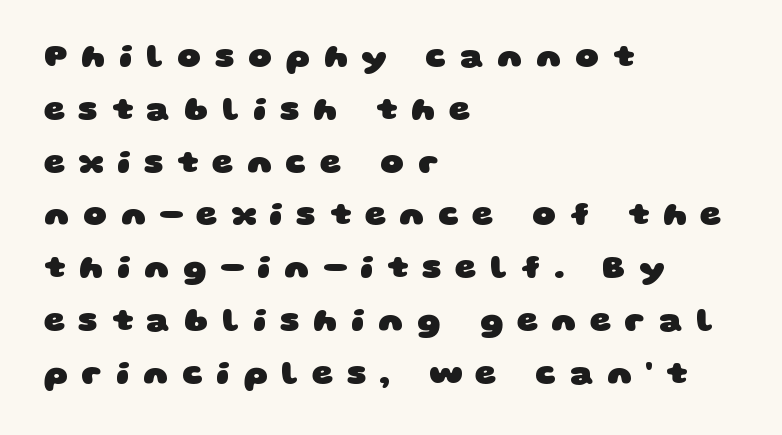
Weight: bold. Spacing between characters has been opened up far beyond the box default. The face used here is a sans, in the tradition of grotesques and geometrics. The words here are not underlined. Compared with typical paragraphs, the rows here are spaced about the same. The rag falls on the right side of this text block.
